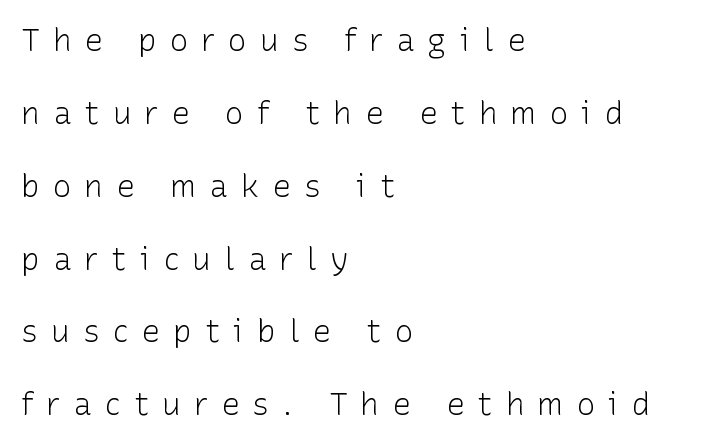
{"serif": "no", "italic": "no", "bold": "no", "weight": "light", "width": "normal", "stroke_contrast": "low", "x_height": "medium", "monospaced": "no", "underline": "no", "align": "left", "line_spacing": "loose", "line_spacing_ratio": 2.35, "letter_spacing": "wide", "letter_spacing_em": 0.42, "glyph_px": 31}
